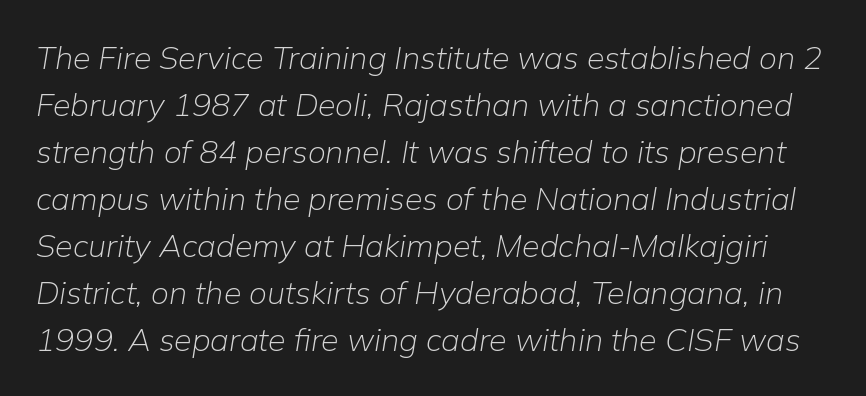
{"italic": "yes", "lean": "right", "slant_degrees": 9, "bold": "no", "weight": "light", "width": "normal", "stroke_contrast": "low", "x_height": "medium", "monospaced": "no", "underline": "no", "line_spacing": "normal", "line_spacing_ratio": 1.47, "letter_spacing": "normal", "letter_spacing_em": 0.0, "glyph_px": 32}
